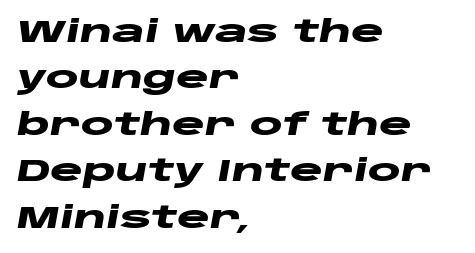
This sample keeps an unexceptional amount of space between lines. How heavy is the stroke? Heavy — this is a bold. Nothing unusual about the tracking: characters are spaced as the font intends. Check under the words: just untouched page.
